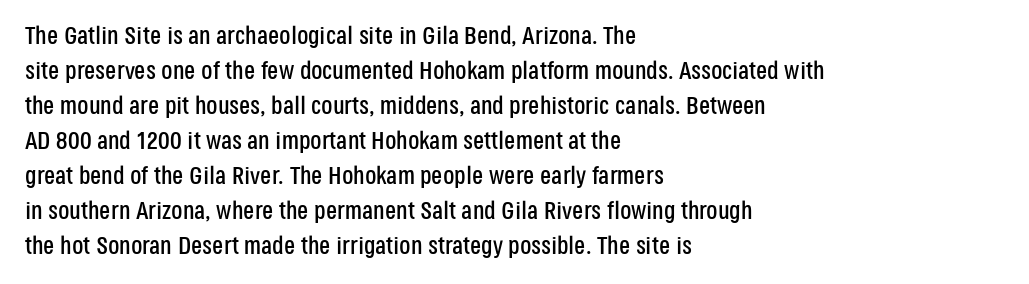
The image shows 25 px text type, upright; set left-aligned, normal line spacing (1.4x), normal letter spacing, not underlined.
